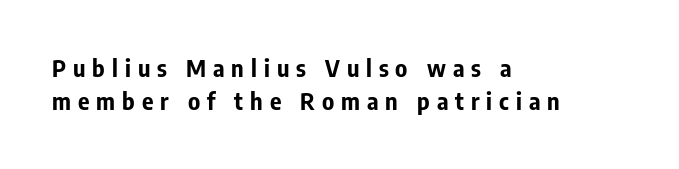
Q: Is the text bold? A: Yes.
Q: Is the text italic (slanted)? A: No, it is upright.
Q: Is the text underlined? A: No.
Q: How is the paragraph aligned? A: Left-aligned.
Q: Is the spacing between letters normal or unusually wide? A: Unusually wide.
Q: Is the spacing between lines tight, normal or loose? A: Normal.
